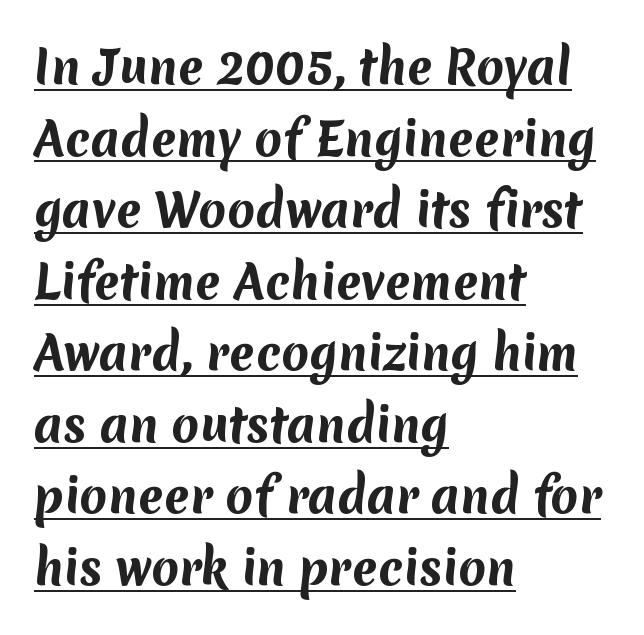
Q: Is the text bold? A: Yes.
Q: Is the typeface a serif or a sans-serif typeface? A: Sans-serif.
Q: Is the text underlined? A: Yes.
Q: How is the paragraph aligned? A: Left-aligned.
Q: Is the spacing between letters normal or unusually wide? A: Normal.
Q: Is the spacing between lines tight, normal or loose? A: Normal.
Q: Width (condensed, normal, or wide)? A: Normal.
Q: Stroke contrast? A: Medium.
Q: x-height? A: Medium.
Q: Monospaced? A: No.
